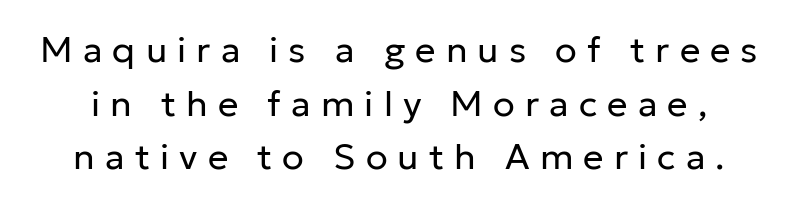
Q: Is the text bold? A: No.
Q: Is the text italic (slanted)? A: No, it is upright.
Q: Is the typeface a serif or a sans-serif typeface? A: Sans-serif.
Q: Is the text underlined? A: No.
Q: Is the spacing between letters normal or unusually wide? A: Unusually wide.
Q: Is the spacing between lines tight, normal or loose? A: Normal.
Q: Width (condensed, normal, or wide)? A: Normal.
Q: Stroke contrast? A: Low.
Q: x-height? A: Medium.
Q: Monospaced? A: No.
